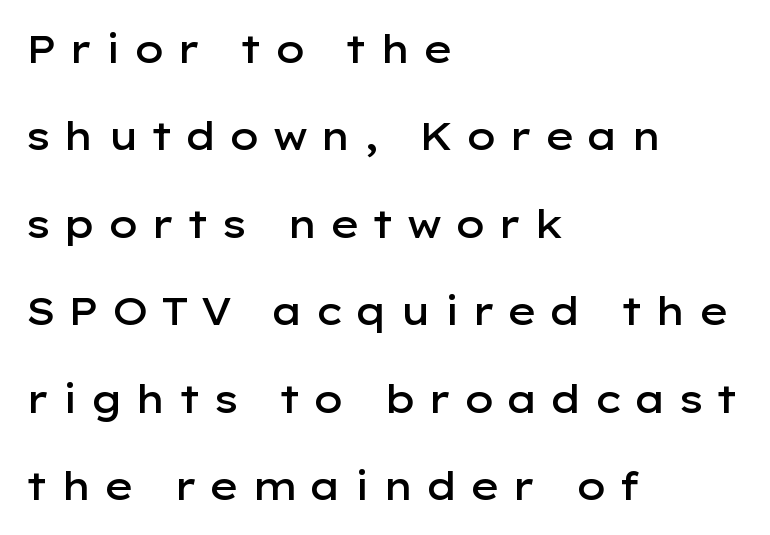
Q: Is the text bold? A: Semi-bold.
Q: Is the text italic (slanted)? A: No, it is upright.
Q: Is the typeface a serif or a sans-serif typeface? A: Sans-serif.
Q: Is the text underlined? A: No.
Q: How is the paragraph aligned? A: Left-aligned.
Q: Is the spacing between letters normal or unusually wide? A: Unusually wide.
Q: Is the spacing between lines tight, normal or loose? A: Loose.
Q: Width (condensed, normal, or wide)? A: Wide.
Q: Stroke contrast? A: Low.
Q: x-height? A: Medium.
Q: Monospaced? A: No.
